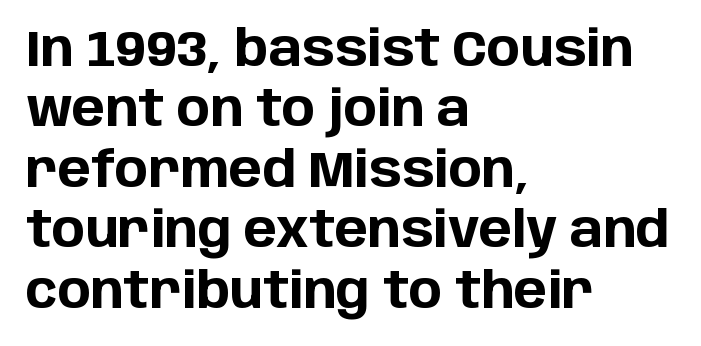
{"serif": "no", "italic": "no", "bold": "yes", "weight": "bold", "width": "normal", "stroke_contrast": "low", "x_height": "large", "monospaced": "no", "underline": "no", "align": "left", "line_spacing_ratio": 1.21, "letter_spacing": "normal", "letter_spacing_em": 0.0, "glyph_px": 50}
